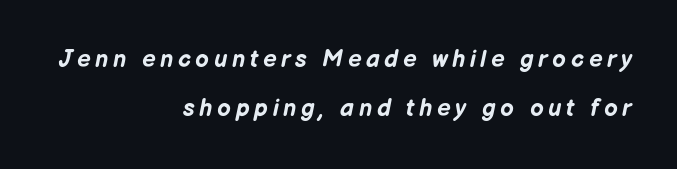
The image shows 24 px bold type, italic (leaning right); set right-aligned, loose line spacing (2.04x), not underlined.
